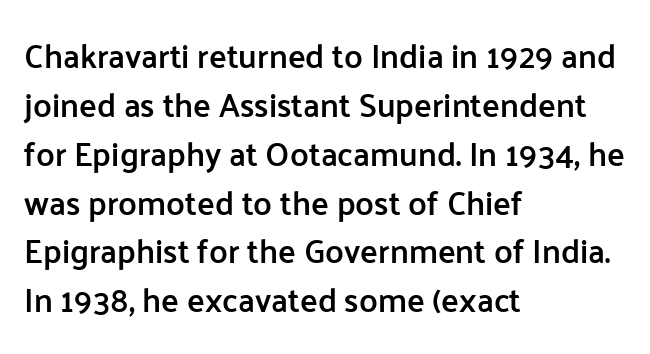
Compared with typical body copy, the letter spacing here is the same. Horizontal bands of white between lines are of average thickness. Posture: upright roman. What kind of face is this? One without serifs — a sans. Stroke thickness is moderately raised; the sample reads as semibold. Left-aligned paragraph, ragged on the right.
